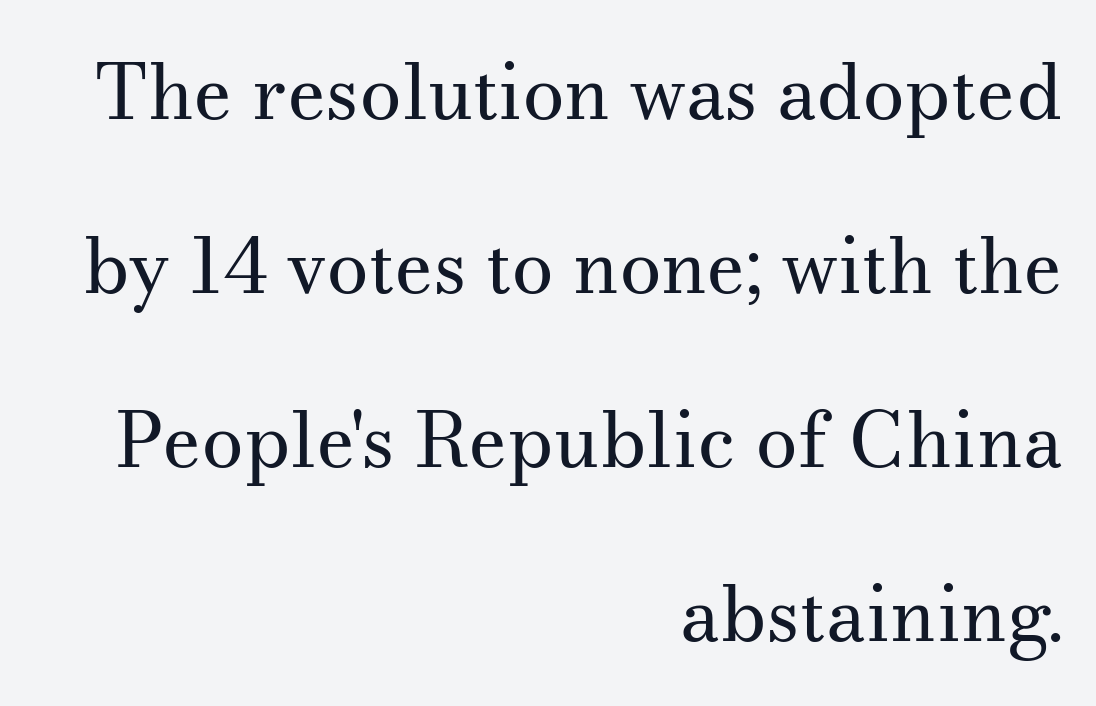
A serif font was chosen for this passage. Notice how the stems are strictly vertical — no italics here. Character widths vary here, with narrow letters taking less room than wide ones. You could call the tracking neutral — neither tight nor loose.
